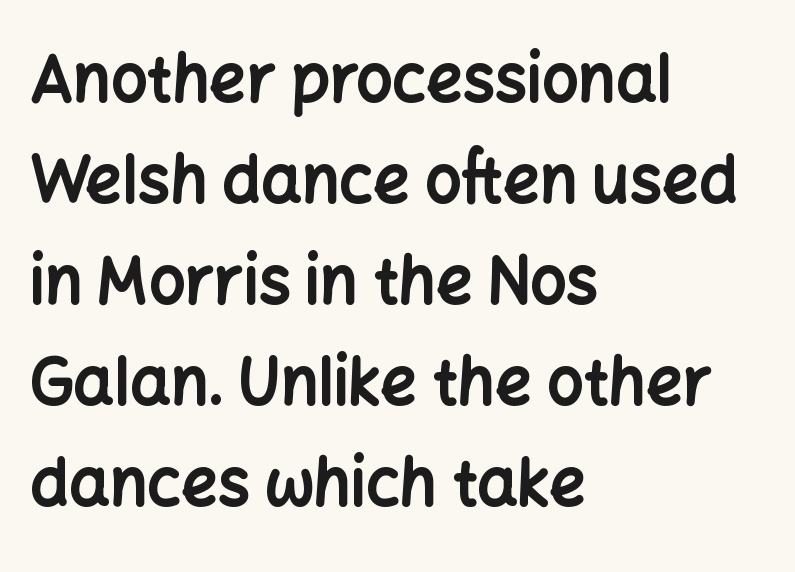
Q: Is the text bold? A: Yes.
Q: Is the text italic (slanted)? A: No, it is upright.
Q: Is the typeface a serif or a sans-serif typeface? A: Sans-serif.
Q: Is the text underlined? A: No.
Q: How is the paragraph aligned? A: Left-aligned.
Q: Is the spacing between letters normal or unusually wide? A: Normal.
Q: Is the spacing between lines tight, normal or loose? A: Normal.
Q: Width (condensed, normal, or wide)? A: Normal.
Q: Stroke contrast? A: Low.
Q: x-height? A: Medium.
Q: Monospaced? A: No.
